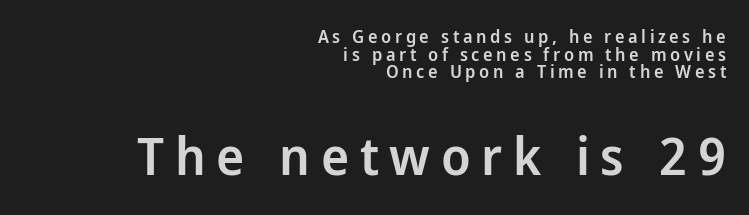
{"serif": "no", "italic": "no", "bold": "semi", "weight": "semibold", "width": "normal", "stroke_contrast": "low", "x_height": "medium", "monospaced": "no", "underline": "no", "align": "right", "line_spacing": "tight", "line_spacing_ratio": 0.98, "letter_spacing": "wide", "letter_spacing_em": 0.2, "larger_block": "second", "size_ratio": 2.94, "glyph_px": 53}
